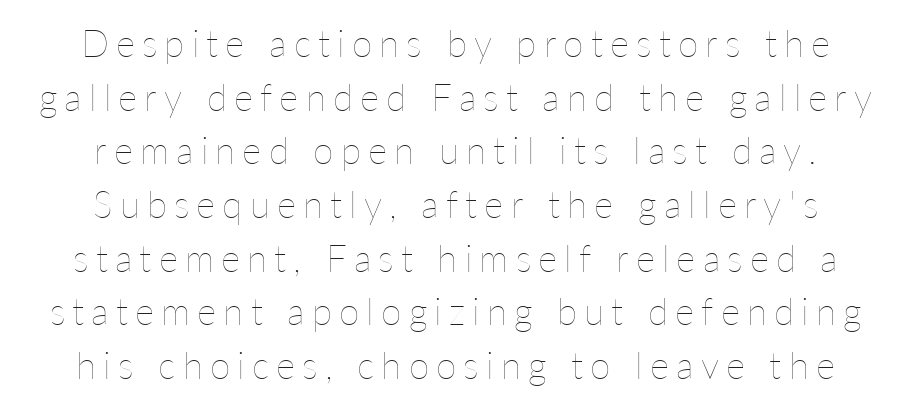
The image shows 37 px thin type, upright; set centered, normal line spacing (1.45x), not underlined; low stroke contrast and a medium x-height.
